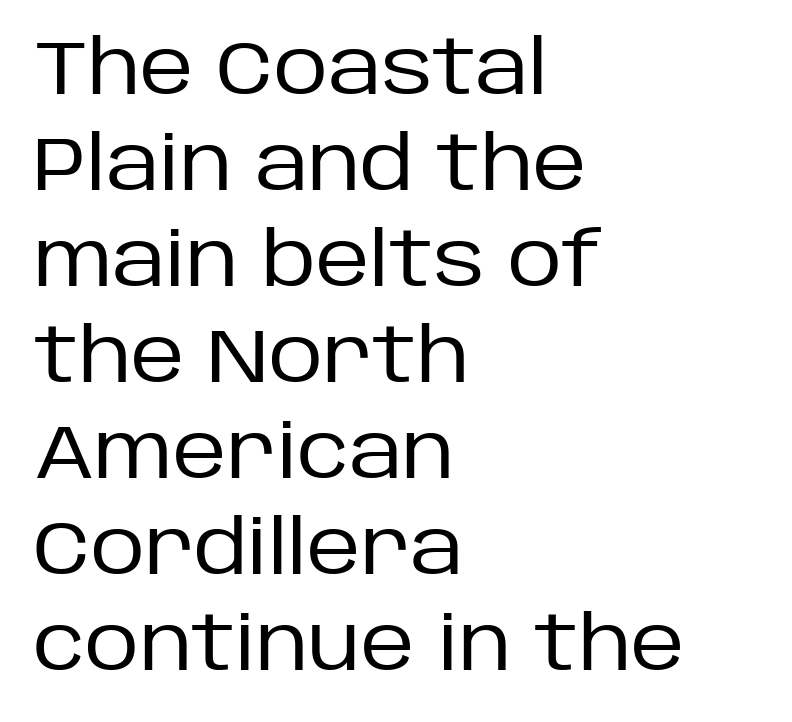
The rows are spaced the way most documents space them. Alignment: flush left. The type sits square on the baseline with zero lean. Check where the strokes stop: nothing finishes them off — pure sans. The specimen omits any rule beneath the text block's lines.
